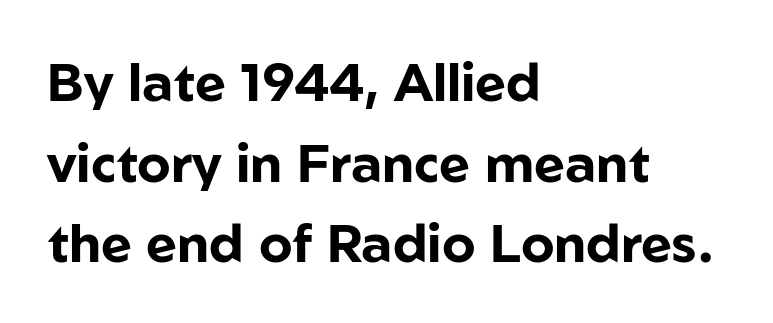
Q: Is the text bold? A: Yes.
Q: Is the text italic (slanted)? A: No, it is upright.
Q: Is the typeface a serif or a sans-serif typeface? A: Sans-serif.
Q: Is the text underlined? A: No.
Q: How is the paragraph aligned? A: Left-aligned.
Q: Is the spacing between letters normal or unusually wide? A: Normal.
Q: Is the spacing between lines tight, normal or loose? A: Normal.
Q: Width (condensed, normal, or wide)? A: Normal.
Q: Stroke contrast? A: Low.
Q: x-height? A: Medium.
Q: Monospaced? A: No.
